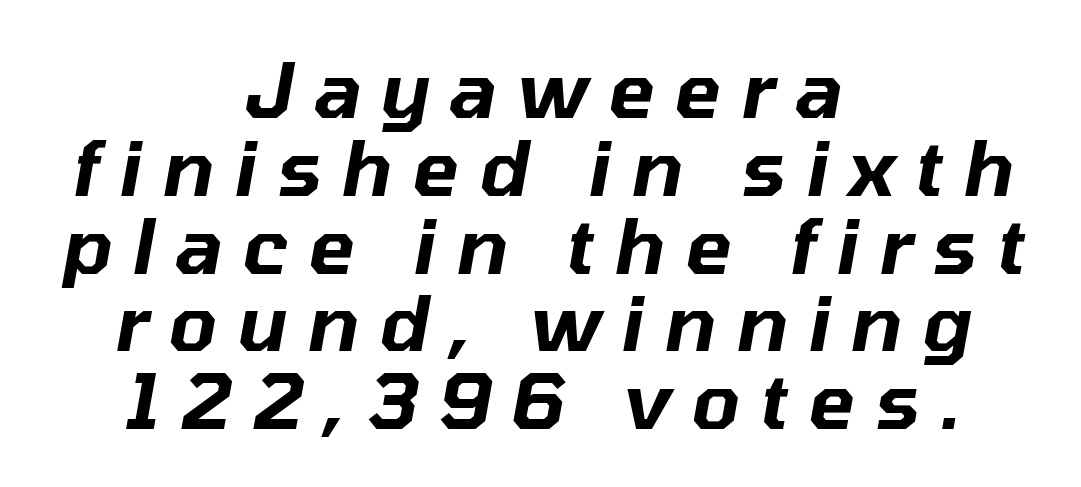
{"italic": "yes", "lean": "right", "slant_degrees": 10, "width": "normal", "stroke_contrast": "low", "x_height": "medium", "monospaced": "no", "underline": "no", "align": "center", "line_spacing": "tight", "line_spacing_ratio": 1.01, "letter_spacing": "wide", "letter_spacing_em": 0.26, "glyph_px": 77}
